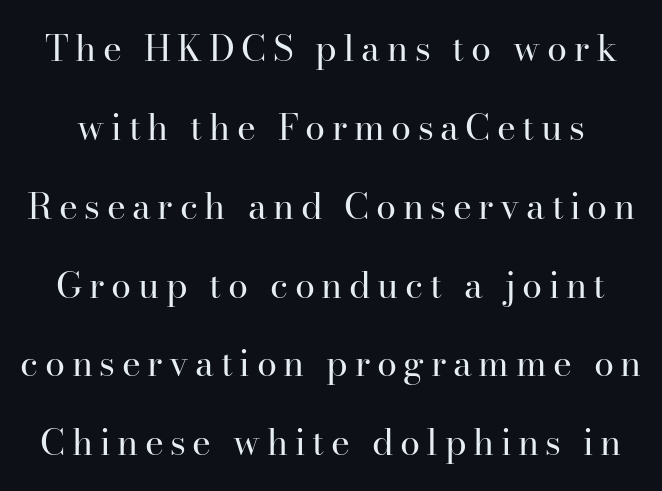
{"serif": "yes", "italic": "no", "bold": "no", "weight": "regular", "width": "normal", "stroke_contrast": "high", "x_height": "small", "monospaced": "no", "underline": "no", "line_spacing": "loose", "line_spacing_ratio": 2.19, "glyph_px": 36}
